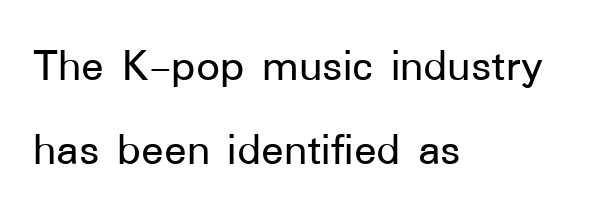
Q: Is the text italic (slanted)? A: No, it is upright.
Q: Is the typeface a serif or a sans-serif typeface? A: Sans-serif.
Q: Is the text underlined? A: No.
Q: How is the paragraph aligned? A: Left-aligned.
Q: Is the spacing between letters normal or unusually wide? A: Normal.
Q: Width (condensed, normal, or wide)? A: Normal.
Q: Stroke contrast? A: Low.
Q: x-height? A: Medium.
Q: Monospaced? A: No.
